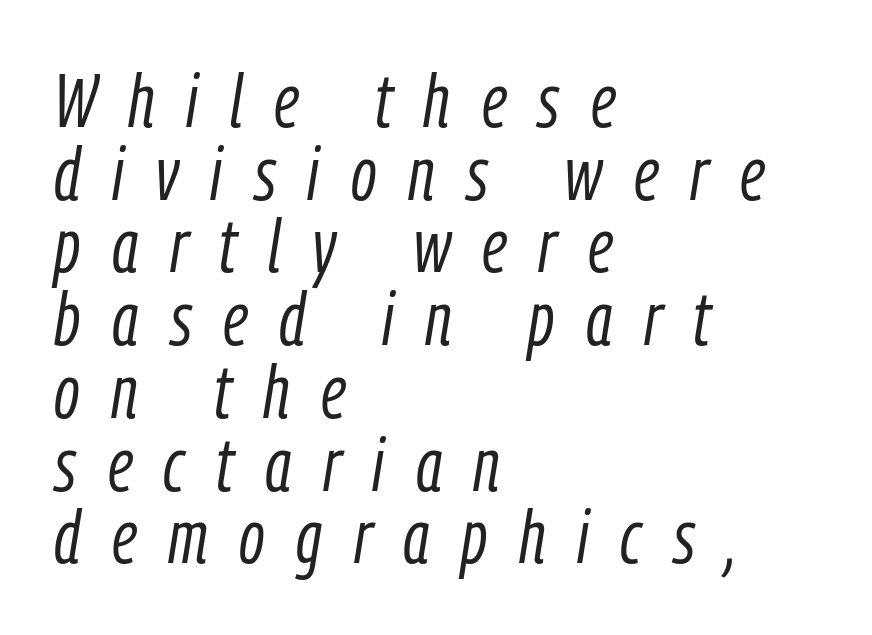
There's an unmistakable incline to the writing here. What's the leading like? Squeezed, with rows nearly overlapping. No letter is thick-stroked: the sample isn't bold. Note the varied advance widths — an 'i' is clearly narrower than an 'm'. Compared with typical body copy, the letter spacing here is much looser.
